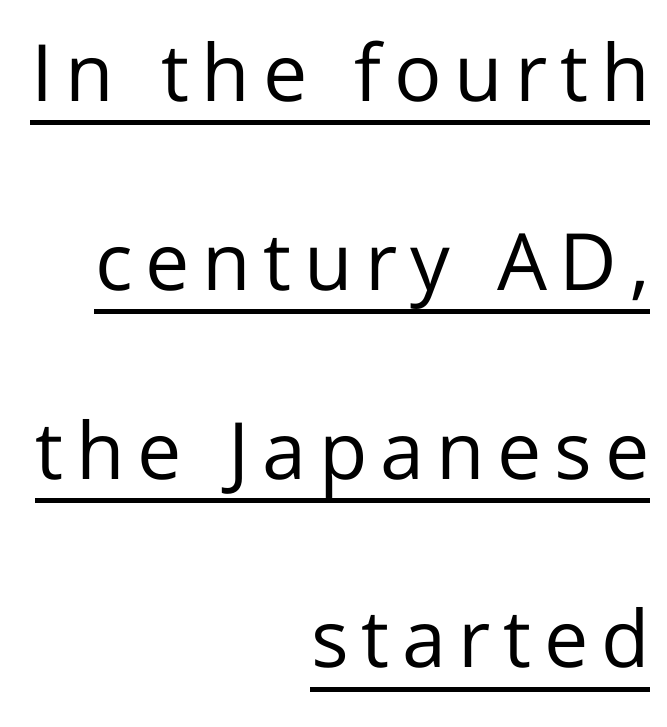
Q: Is the text bold? A: No.
Q: Is the text italic (slanted)? A: No, it is upright.
Q: Is the typeface a serif or a sans-serif typeface? A: Sans-serif.
Q: Is the text underlined? A: Yes.
Q: How is the paragraph aligned? A: Right-aligned.
Q: Is the spacing between lines tight, normal or loose? A: Loose.
Q: Width (condensed, normal, or wide)? A: Normal.
Q: Stroke contrast? A: Low.
Q: x-height? A: Medium.
Q: Monospaced? A: No.
